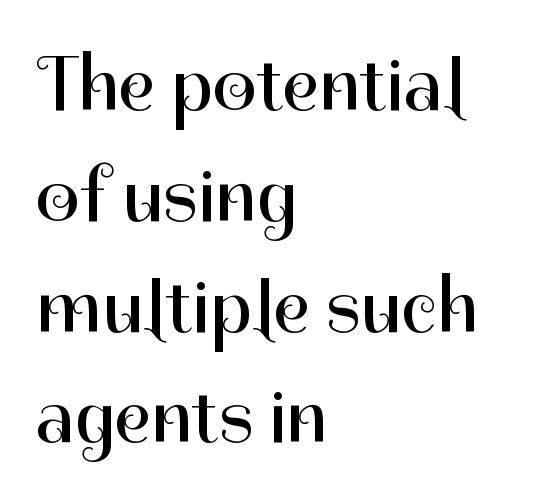
Compared with typical paragraphs, the rows here are spaced about the same. Each letter keeps its own natural width here, so spacing adapts to shape. The designer went with a sans here, leaving each stem footless. Between one letter and the next there's only the usual sliver of space. Teacher's note: observe the even left margin — that is flush-left alignment.
